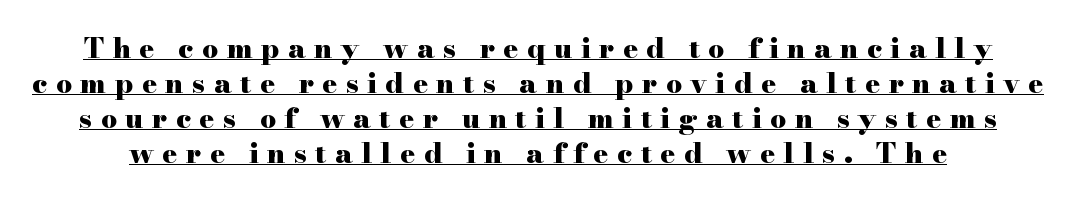
Q: Is the text bold? A: Yes.
Q: Is the text italic (slanted)? A: No, it is upright.
Q: Is the typeface a serif or a sans-serif typeface? A: Serif.
Q: Is the text underlined? A: Yes.
Q: Is the spacing between letters normal or unusually wide? A: Unusually wide.
Q: Is the spacing between lines tight, normal or loose? A: Normal.
Q: Width (condensed, normal, or wide)? A: Wide.
Q: Stroke contrast? A: High.
Q: x-height? A: Small.
Q: Monospaced? A: No.
